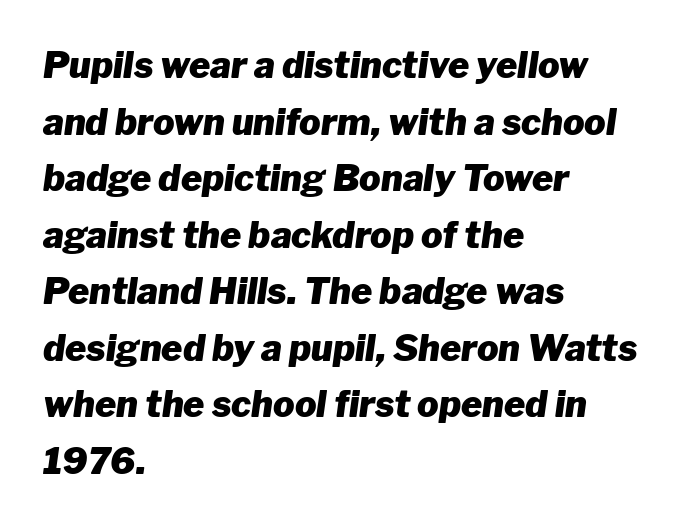
Does extra space separate the letters? No, they use regular spacing. Does the copy run flush right? No — it runs flush left. If you drew a line through each stem, it would be angled. Letters rest on an invisible, unmarked baseline.
